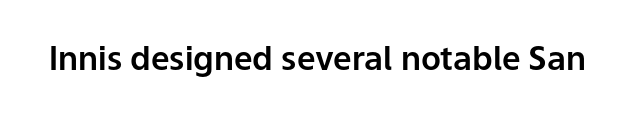
The image shows 33 px sans-serif type, upright; set normal letter spacing, not underlined; low stroke contrast and a medium x-height.
